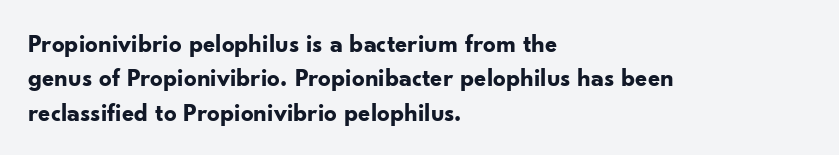
The image shows 25 px bold type, upright; set left-aligned, normal line spacing (1.38x), normal letter spacing, not underlined.
